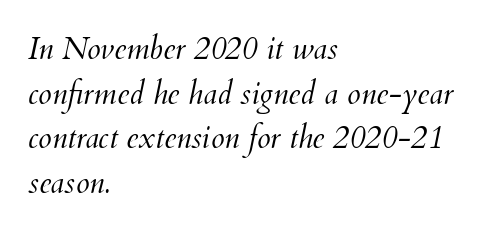
Q: Is the text bold? A: No.
Q: Is the text italic (slanted)? A: Yes, it leans right by about 12 degrees.
Q: Is the text underlined? A: No.
Q: How is the paragraph aligned? A: Left-aligned.
Q: Is the spacing between letters normal or unusually wide? A: Normal.
Q: Is the spacing between lines tight, normal or loose? A: Normal.
Q: Width (condensed, normal, or wide)? A: Normal.
Q: Stroke contrast? A: Medium.
Q: x-height? A: Small.
Q: Monospaced? A: No.
